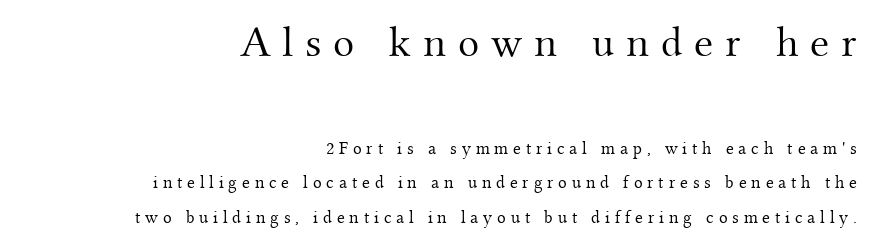
The image shows 44 px light serif type, upright; set right-aligned, loose line spacing (1.94x), unusually wide letter spacing (+0.27 em), not underlined; the first (top) block is 2.44x larger; medium stroke contrast and a small x-height.
